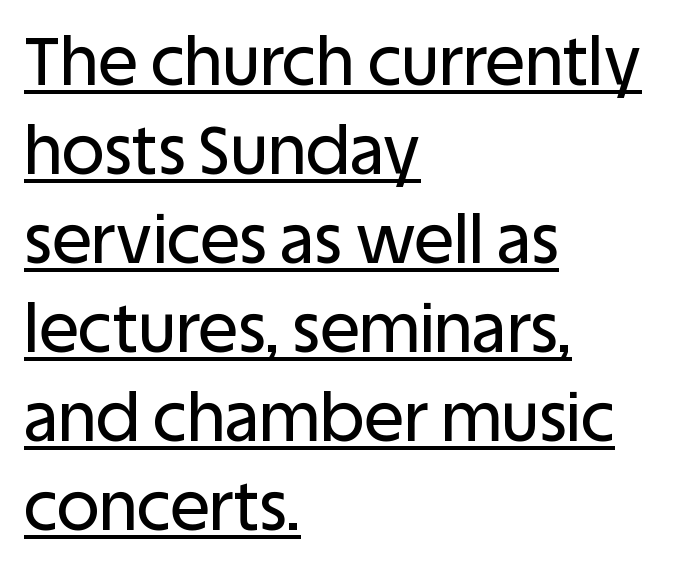
Q: Is the text italic (slanted)? A: No, it is upright.
Q: Is the typeface a serif or a sans-serif typeface? A: Sans-serif.
Q: Is the text underlined? A: Yes.
Q: How is the paragraph aligned? A: Left-aligned.
Q: Is the spacing between letters normal or unusually wide? A: Normal.
Q: Is the spacing between lines tight, normal or loose? A: Normal.
Q: Width (condensed, normal, or wide)? A: Normal.
Q: Stroke contrast? A: Low.
Q: x-height? A: Large.
Q: Monospaced? A: No.
